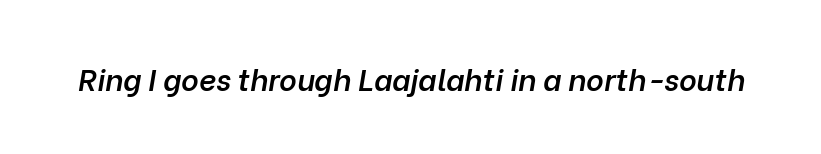
{"italic": "yes", "lean": "right", "slant_degrees": 10, "bold": "semi", "weight": "semibold", "width": "normal", "stroke_contrast": "low", "x_height": "medium", "monospaced": "no", "underline": "no", "letter_spacing": "normal", "letter_spacing_em": 0.0, "glyph_px": 30}
